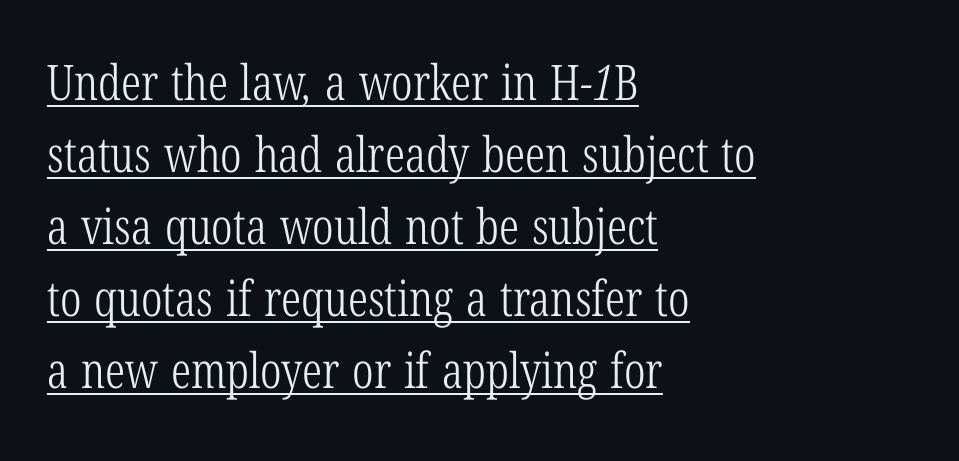
{"serif": "yes", "bold": "no", "weight": "light", "width": "condensed", "stroke_contrast": "low", "x_height": "medium", "monospaced": "no", "underline": "yes", "align": "left", "line_spacing": "normal", "line_spacing_ratio": 1.47, "letter_spacing": "normal", "letter_spacing_em": 0.0, "glyph_px": 49}
